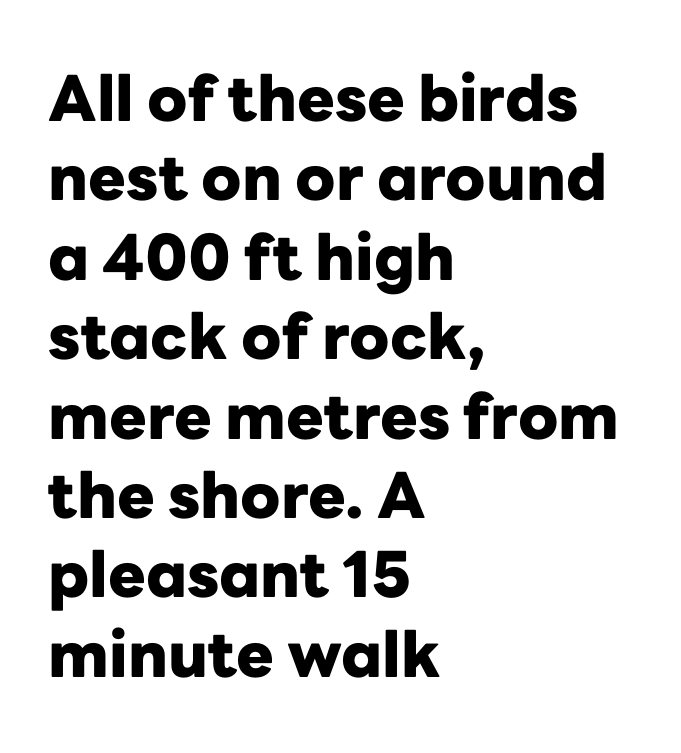
A typesetter would call this proportional, since set widths differ per character. The typeface chosen for these lines omits serifs. The setting favours the left margin, as ordinary paragraphs usually do. This is roman type, the default non-slanted kind. Tracking value appears to be zero — textbook default spacing.
